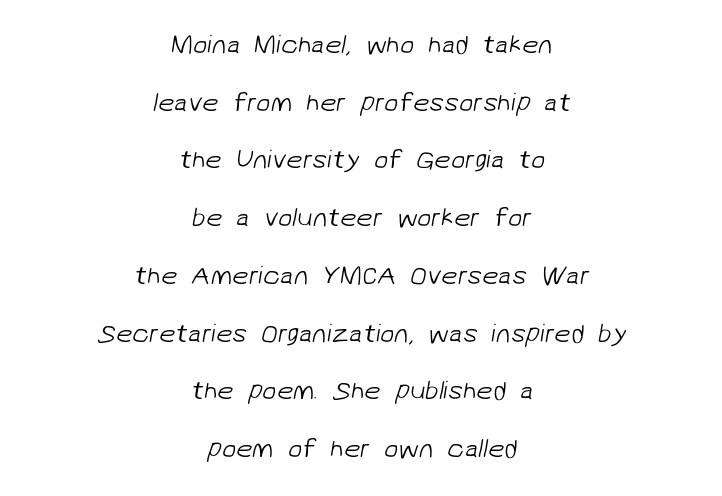
{"bold": "no", "underline": "no", "align": "center", "line_spacing": "loose", "line_spacing_ratio": 2.22, "letter_spacing": "normal", "letter_spacing_em": 0.0, "glyph_px": 26}
